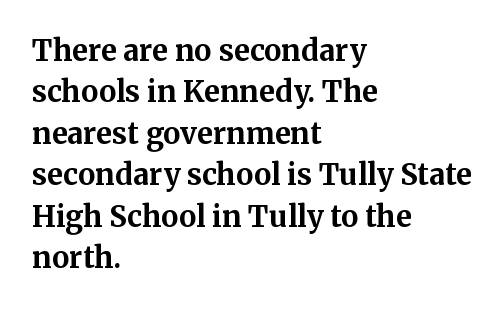
This sample uses a serif face. The line texture is even and compact thanks to regular tracking. Only glyphs here, with clear space below each row. This sample keeps an unexceptional amount of space between lines.
